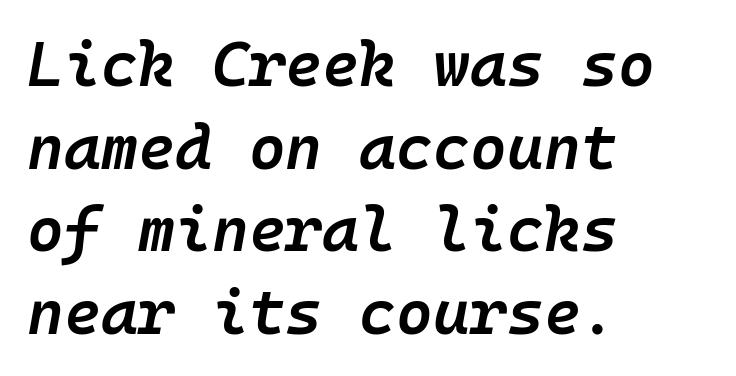
Q: Is the text bold? A: Semi-bold.
Q: Is the text italic (slanted)? A: Yes, it leans right by about 10 degrees.
Q: Is the text underlined? A: No.
Q: How is the paragraph aligned? A: Left-aligned.
Q: Is the spacing between letters normal or unusually wide? A: Normal.
Q: Is the spacing between lines tight, normal or loose? A: Normal.
Q: Width (condensed, normal, or wide)? A: Normal.
Q: Stroke contrast? A: Low.
Q: x-height? A: Medium.
